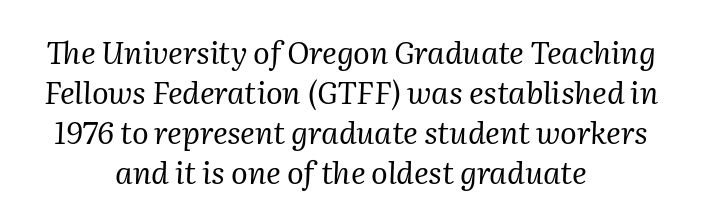
{"serif": "yes", "italic": "yes", "lean": "right", "slant_degrees": 2, "bold": "no", "weight": "regular", "width": "normal", "stroke_contrast": "medium", "x_height": "medium", "monospaced": "no", "underline": "no", "align": "center", "line_spacing": "normal", "line_spacing_ratio": 1.29, "letter_spacing": "normal", "letter_spacing_em": 0.0, "glyph_px": 31}
